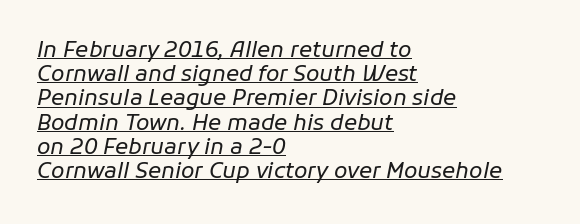
The image shows 22 px text type, italic (leaning right); set left-aligned, tight line spacing (1.1x), normal letter spacing, underlined.
